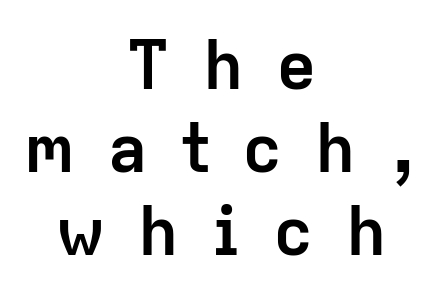
{"serif": "no", "italic": "no", "bold": "yes", "weight": "semibold", "width": "normal", "stroke_contrast": "low", "x_height": "medium", "monospaced": "no", "underline": "no", "align": "center", "line_spacing_ratio": 1.22, "letter_spacing": "wide", "letter_spacing_em": 0.47, "glyph_px": 68}
